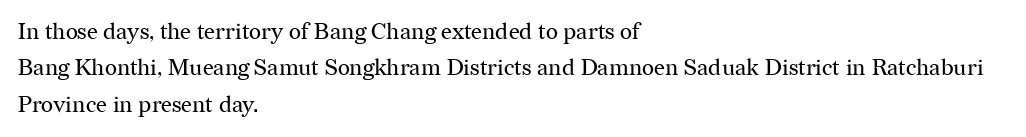
Compared with typical paragraphs, the rows here are spaced about the same. The letterforms sit at book weight or below. Ascenders rise straight up at ninety degrees. The lines are quadded left. Check the space under the baseline: it is left empty. Tracking value appears to be zero — textbook default spacing.
